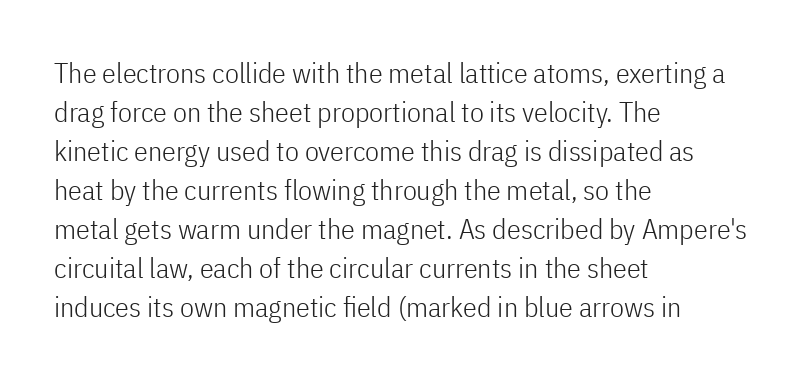
Q: Is the text bold? A: No.
Q: Is the text italic (slanted)? A: No, it is upright.
Q: Is the typeface a serif or a sans-serif typeface? A: Sans-serif.
Q: Is the text underlined? A: No.
Q: How is the paragraph aligned? A: Left-aligned.
Q: Is the spacing between letters normal or unusually wide? A: Normal.
Q: Is the spacing between lines tight, normal or loose? A: Normal.
Q: Width (condensed, normal, or wide)? A: Condensed.
Q: Stroke contrast? A: Low.
Q: x-height? A: Medium.
Q: Monospaced? A: No.
